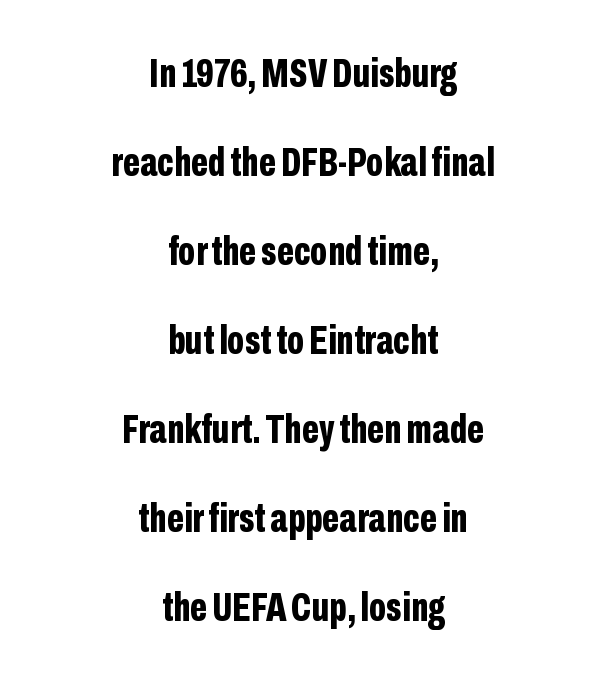
The image shows 41 px bold, condensed sans-serif type, upright; set centered, loose line spacing (2.17x), normal letter spacing, not underlined; low stroke contrast and a medium x-height.
